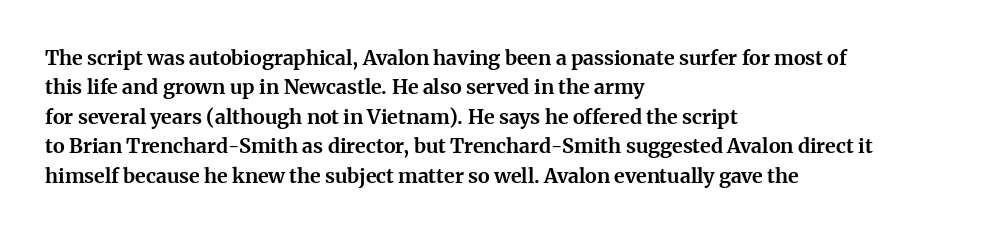
{"italic": "no", "bold": "yes", "underline": "no", "align": "left", "line_spacing": "normal", "line_spacing_ratio": 1.47, "letter_spacing": "normal", "letter_spacing_em": 0.0, "glyph_px": 20}
